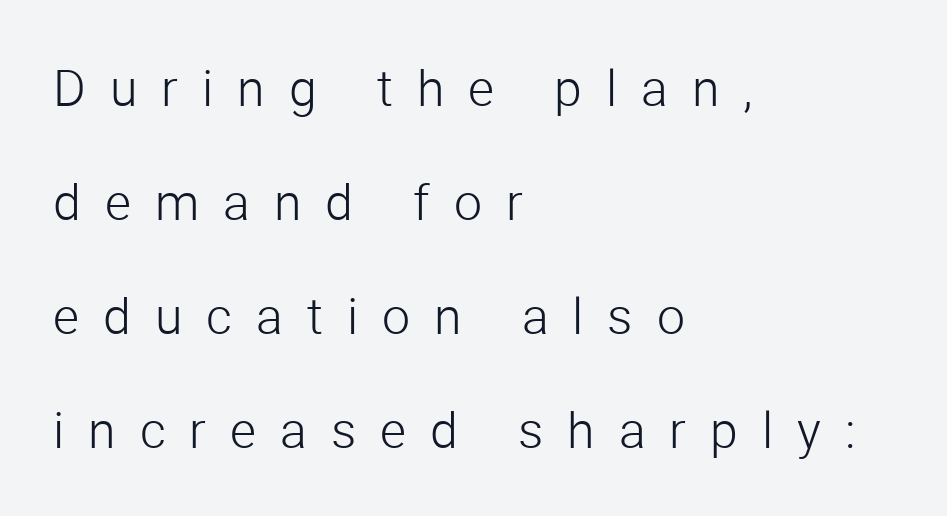
{"serif": "no", "italic": "no", "bold": "no", "weight": "light", "width": "normal", "stroke_contrast": "low", "x_height": "medium", "monospaced": "no", "underline": "no", "align": "left", "line_spacing": "loose", "line_spacing_ratio": 2.28, "letter_spacing": "wide", "letter_spacing_em": 0.48, "glyph_px": 50}
